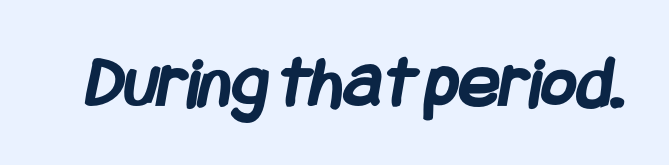
The image shows 76 px semibold, condensed sans-serif type; set normal letter spacing, not underlined; low stroke contrast and a large x-height.
